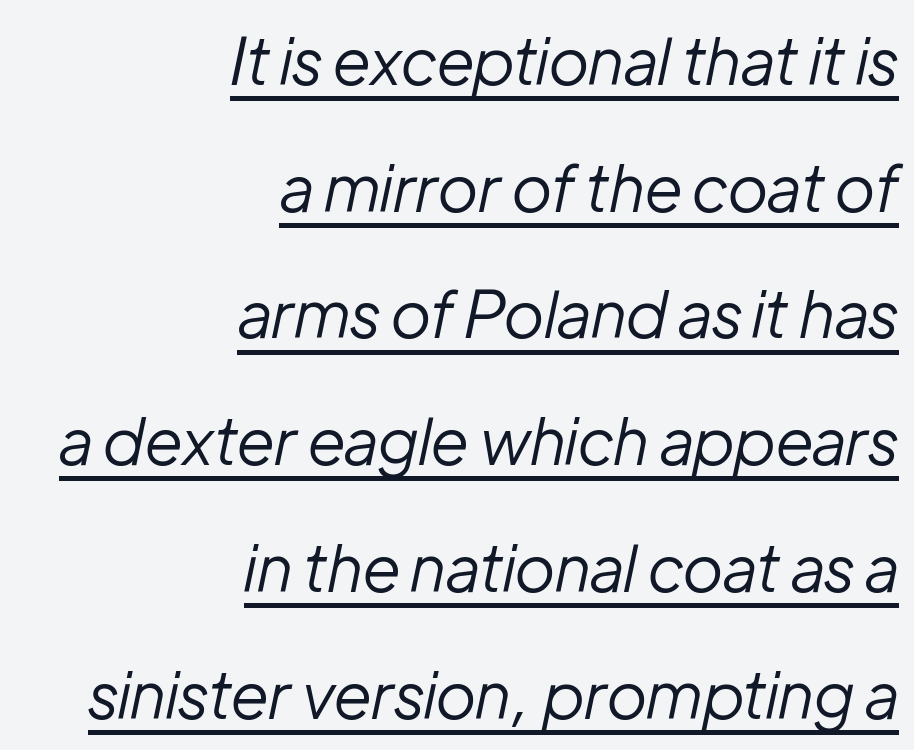
The font's italic variant was chosen for this text. Character widths vary here, with narrow letters taking less room than wide ones. Tracking value appears to be zero — textbook default spacing. The typesetter has applied underlining to the passage shown.
